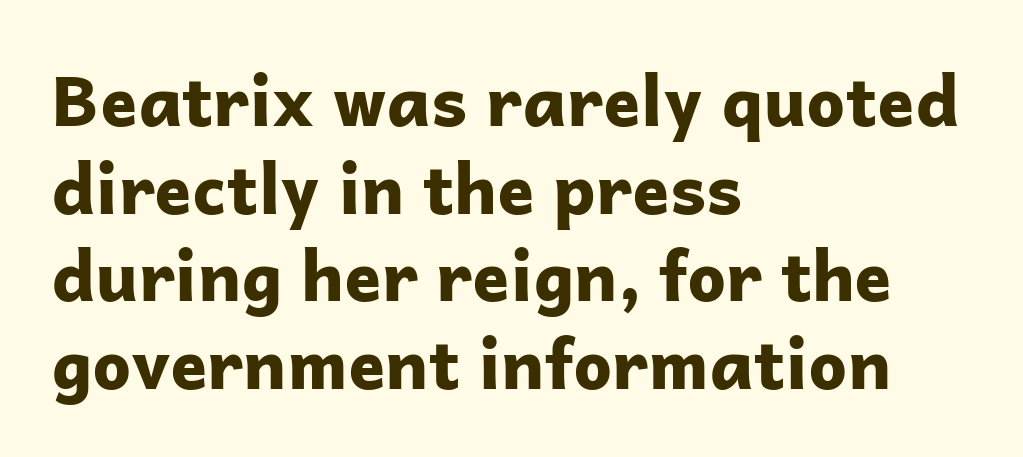
Q: Is the text bold? A: Yes.
Q: Is the text italic (slanted)? A: No, it is upright.
Q: Is the typeface a serif or a sans-serif typeface? A: Sans-serif.
Q: Is the text underlined? A: No.
Q: How is the paragraph aligned? A: Left-aligned.
Q: Is the spacing between letters normal or unusually wide? A: Normal.
Q: Is the spacing between lines tight, normal or loose? A: Normal.
Q: Width (condensed, normal, or wide)? A: Normal.
Q: Stroke contrast? A: Low.
Q: x-height? A: Medium.
Q: Monospaced? A: No.
